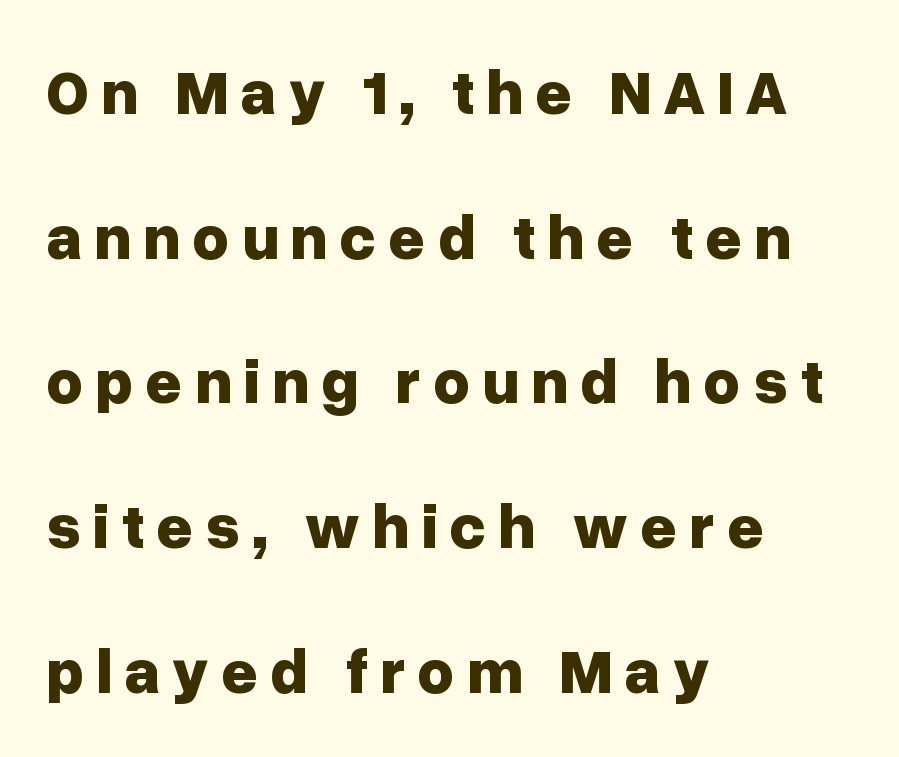
Quick note: not italic, upright. Grotesque or geometric, the face here clearly has no serifs. Clear beneath every line of the passage. A classic flush-left, rag-right setting is used for this passage.
